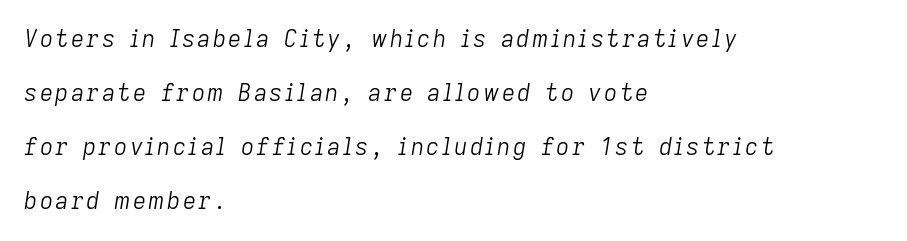
The face looks like a standard text weight, possibly lighter. The face used here has a pronounced slope to its letters. Just letters on the line, the space beneath them empty. Left-aligned paragraph, ragged on the right. Leading is clearly above the norm, producing a sparse column.
